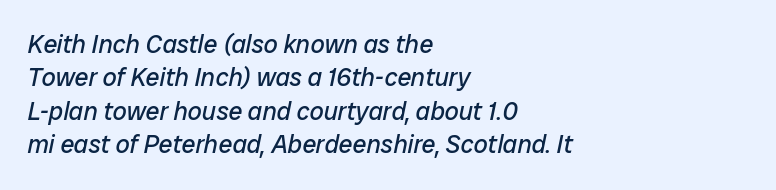
{"italic": "yes", "lean": "right", "slant_degrees": 12, "bold": "no", "underline": "no", "align": "left", "line_spacing": "normal", "line_spacing_ratio": 1.34, "letter_spacing": "normal", "letter_spacing_em": 0.0, "glyph_px": 25}
